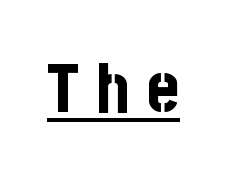
Q: Is the text bold? A: Yes.
Q: Is the text italic (slanted)? A: No, it is upright.
Q: Is the typeface a serif or a sans-serif typeface? A: Sans-serif.
Q: Is the text underlined? A: Yes.
Q: Is the spacing between letters normal or unusually wide? A: Unusually wide.
Q: Width (condensed, normal, or wide)? A: Condensed.
Q: Stroke contrast? A: Low.
Q: x-height? A: Large.
Q: Monospaced? A: No.
